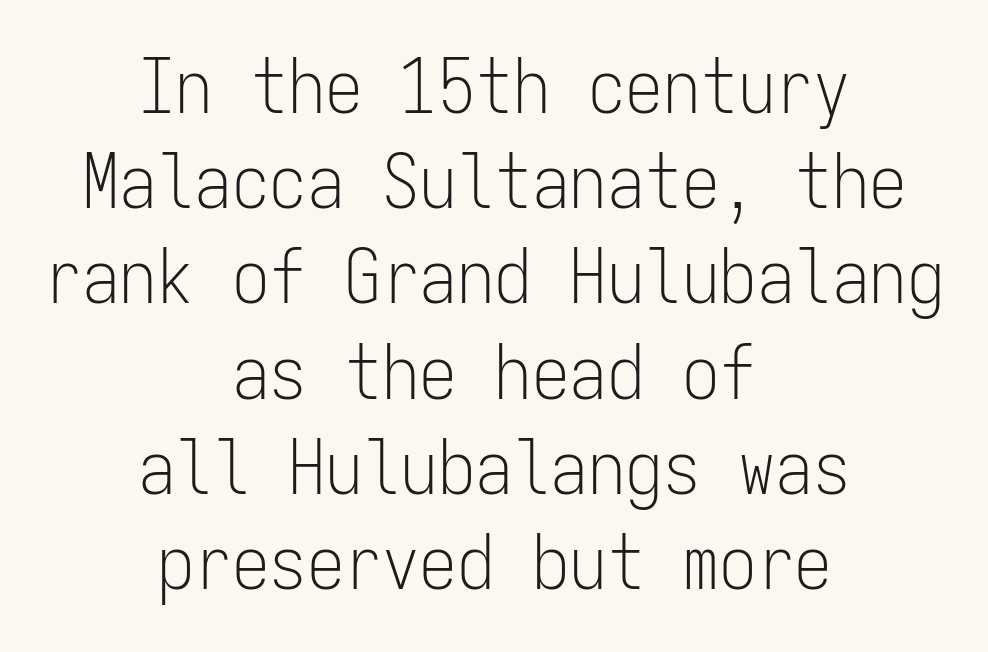
Q: Is the text bold? A: No.
Q: Is the text italic (slanted)? A: No, it is upright.
Q: Is the typeface a serif or a sans-serif typeface? A: Sans-serif.
Q: Is the text underlined? A: No.
Q: How is the paragraph aligned? A: Centered.
Q: Is the spacing between letters normal or unusually wide? A: Normal.
Q: Is the spacing between lines tight, normal or loose? A: Normal.
Q: Width (condensed, normal, or wide)? A: Condensed.
Q: Stroke contrast? A: Low.
Q: x-height? A: Medium.
Q: Monospaced? A: Yes.
